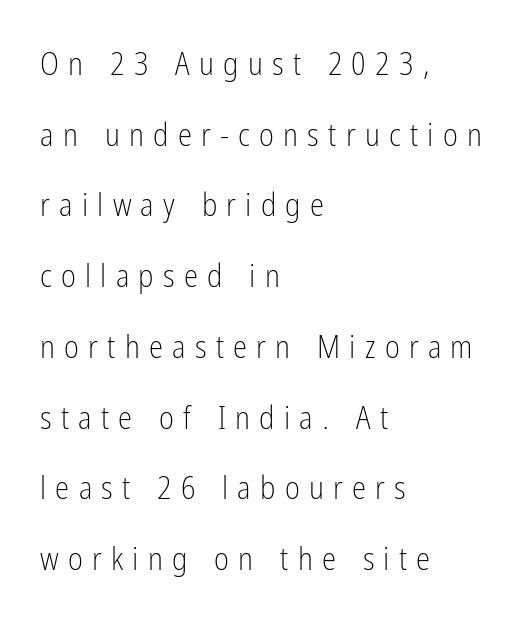
Q: Is the text bold? A: No.
Q: Is the text italic (slanted)? A: No, it is upright.
Q: Is the typeface a serif or a sans-serif typeface? A: Sans-serif.
Q: Is the text underlined? A: No.
Q: How is the paragraph aligned? A: Left-aligned.
Q: Is the spacing between letters normal or unusually wide? A: Unusually wide.
Q: Is the spacing between lines tight, normal or loose? A: Loose.
Q: Width (condensed, normal, or wide)? A: Condensed.
Q: Stroke contrast? A: Low.
Q: x-height? A: Medium.
Q: Monospaced? A: No.
